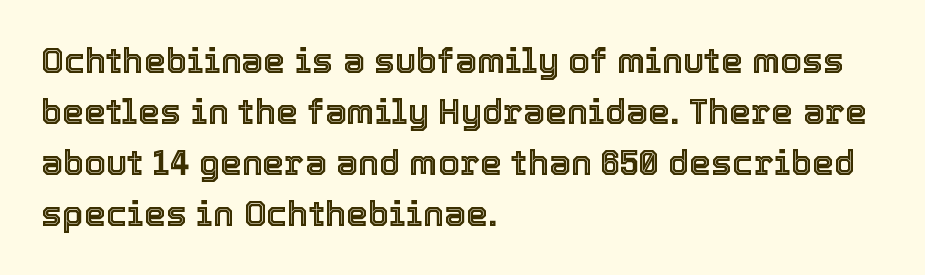
The image shows 35 px text type, upright; set left-aligned, normal line spacing (1.46x), normal letter spacing, not underlined; a medium x-height.
